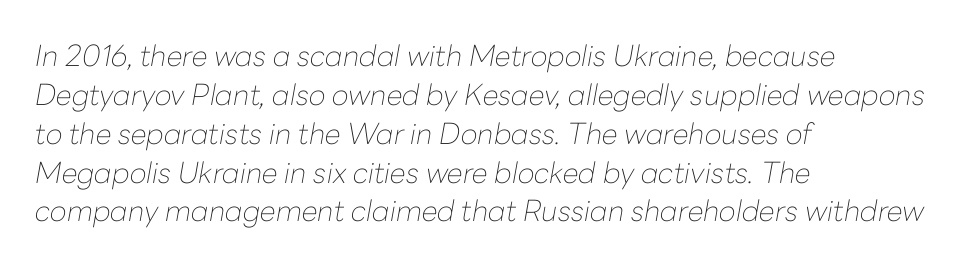
Q: Is the text bold? A: No.
Q: Is the text italic (slanted)? A: Yes, it leans right by about 10 degrees.
Q: Is the text underlined? A: No.
Q: How is the paragraph aligned? A: Left-aligned.
Q: Is the spacing between letters normal or unusually wide? A: Normal.
Q: Is the spacing between lines tight, normal or loose? A: Normal.
Q: Width (condensed, normal, or wide)? A: Normal.
Q: Stroke contrast? A: Low.
Q: x-height? A: Medium.
Q: Monospaced? A: No.
